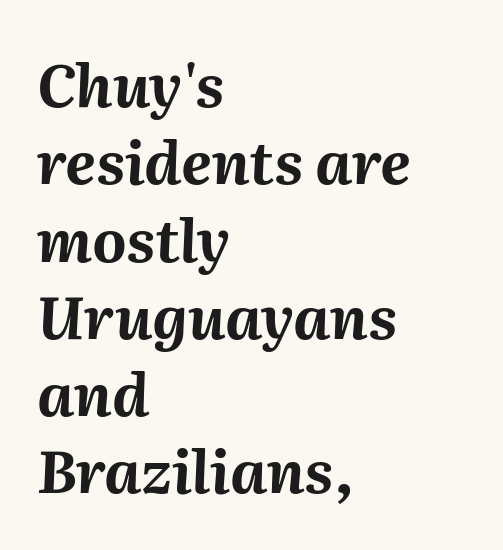
Q: Is the text bold? A: Yes.
Q: Is the text italic (slanted)? A: Yes, it leans right by about 2 degrees.
Q: Is the text underlined? A: No.
Q: How is the paragraph aligned? A: Left-aligned.
Q: Is the spacing between letters normal or unusually wide? A: Normal.
Q: Is the spacing between lines tight, normal or loose? A: Normal.
Q: Width (condensed, normal, or wide)? A: Normal.
Q: Stroke contrast? A: Medium.
Q: x-height? A: Medium.
Q: Monospaced? A: No.
